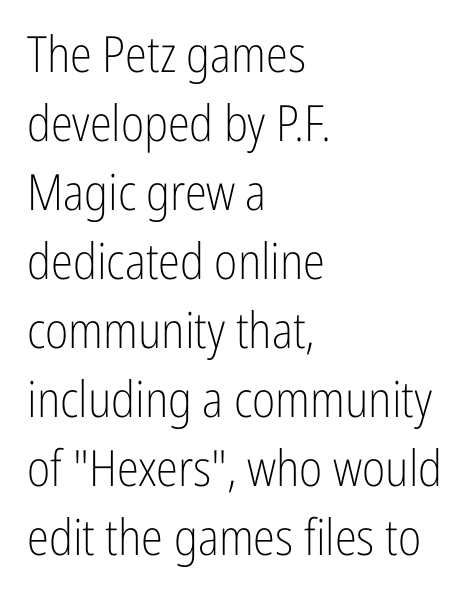
Bare-footed words on every line. Is there much room between lines? A standard amount, neither cramped nor airy. Does the copy run flush right? No — it runs flush left. Unlike a traditional serif, this face leaves its strokes unadorned. The passage shown is typed in a proportional face where columns would drift. Posture: vertical.
